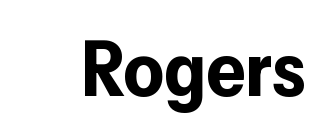
The tracking reads as untouched default to a designer's eye. The typeface chosen for these lines omits serifs. Looks like regular typesetting: each glyph gets only the width it needs. Set as a true bold cut, around the 700 mark.
